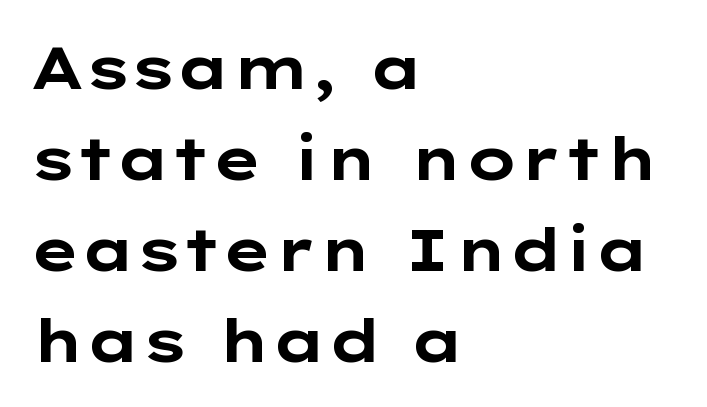
You can tell from the bare stems that sans-serif type was used. These lines are rendered in a variable-pitch font. The lettering stays uniformly vertical, giving the passage a roman look. The passage shown is emphatically bold. Line starts are locked; line ends wander.
